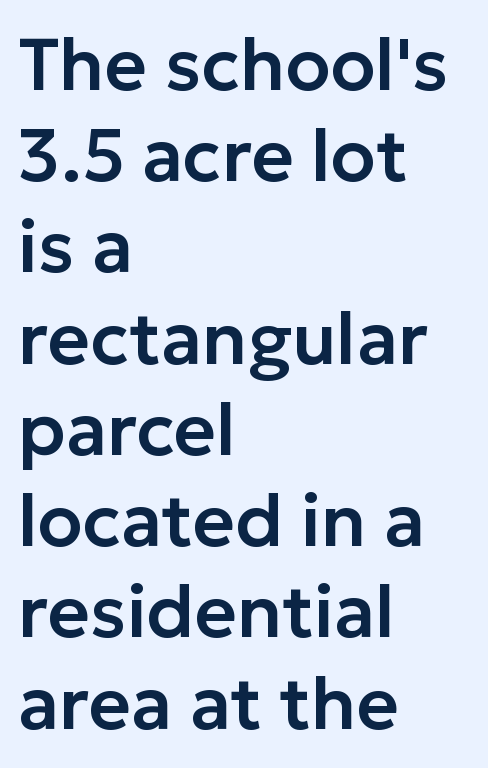
Q: Is the text italic (slanted)? A: No, it is upright.
Q: Is the typeface a serif or a sans-serif typeface? A: Sans-serif.
Q: Is the text underlined? A: No.
Q: How is the paragraph aligned? A: Left-aligned.
Q: Is the spacing between letters normal or unusually wide? A: Normal.
Q: Is the spacing between lines tight, normal or loose? A: Normal.
Q: Width (condensed, normal, or wide)? A: Normal.
Q: Stroke contrast? A: Low.
Q: x-height? A: Medium.
Q: Monospaced? A: No.
